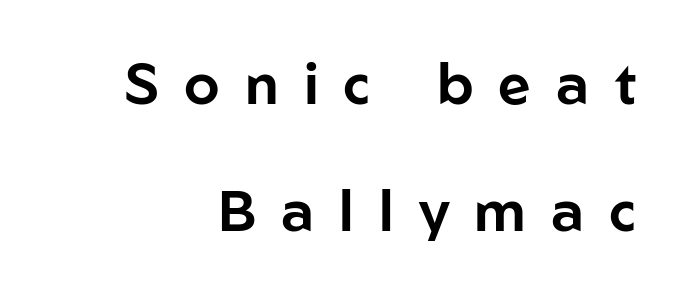
The image shows 57 px sans-serif type, upright; set loose line spacing (2.22x), unusually wide letter spacing (+0.44 em), not underlined; low stroke contrast and a medium x-height.
